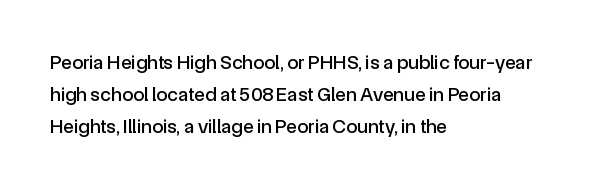
The letterforms sit shoulder to shoulder at normal distance. Ordinary non-slanted type is in use. All the whitespace from short lines collects on the right. The space between consecutive lines is moderate. The area under the type is left untouched.
